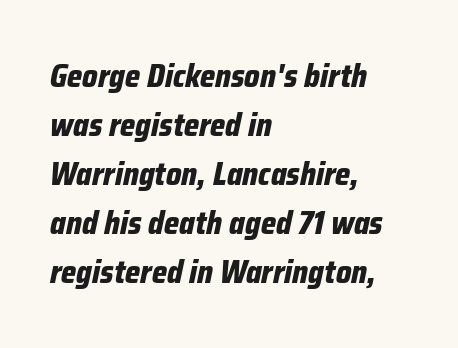
Spacing between characters is what you'd get straight out of the box. Whoever set this chose a conventional vertical rhythm. Quick note: underline off. Every row of glyphs begins at an identical x-position on the left.
